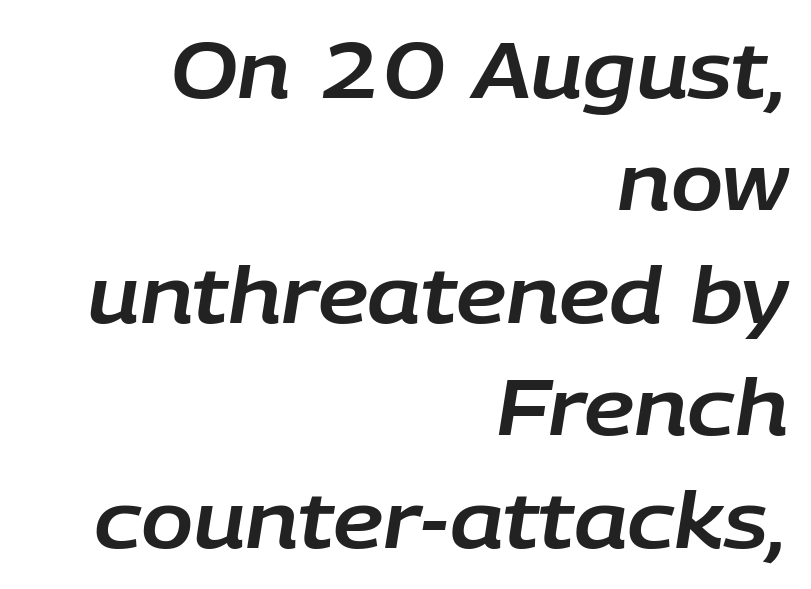
Q: Is the text italic (slanted)? A: Yes, it leans right by about 9 degrees.
Q: Is the text underlined? A: No.
Q: How is the paragraph aligned? A: Right-aligned.
Q: Is the spacing between letters normal or unusually wide? A: Normal.
Q: Is the spacing between lines tight, normal or loose? A: Normal.
Q: Width (condensed, normal, or wide)? A: Normal.
Q: Stroke contrast? A: Low.
Q: x-height? A: Large.
Q: Monospaced? A: No.
